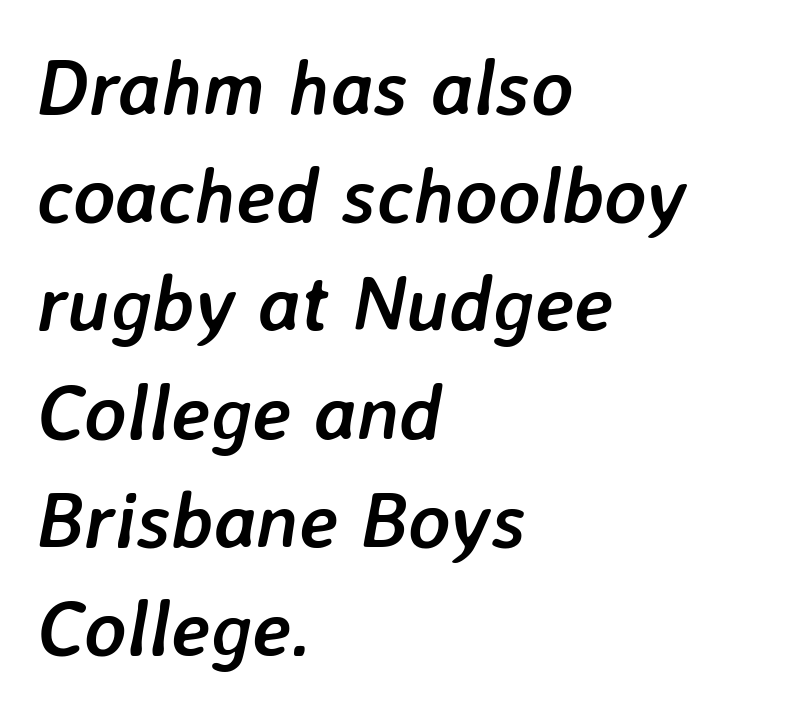
In CSS terms this would be text-align: left. This sample keeps an unexceptional amount of space between lines. The strokes are fattened all the way to bold. A bare baseline throughout the passage.
